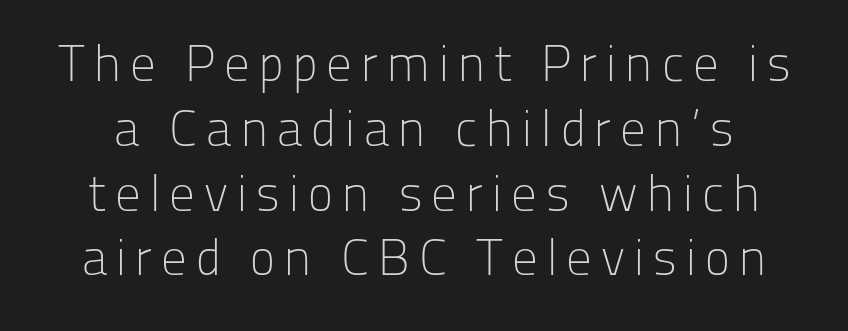
The image shows 51 px light sans-serif type, upright; set normal line spacing (1.27x), not underlined; low stroke contrast and a medium x-height.
